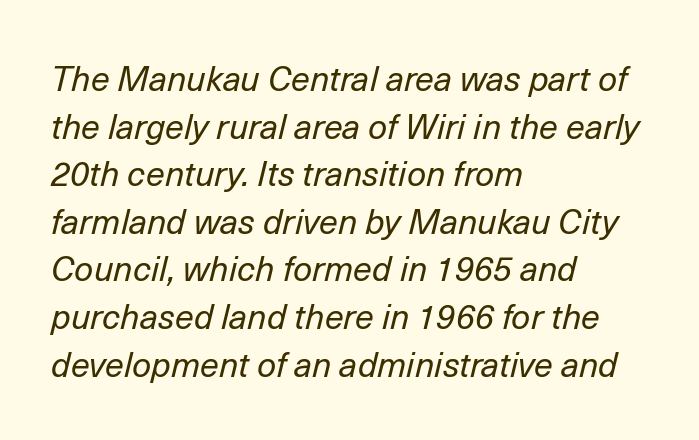
Just letters on the line, the space beneath them empty. A typesetter would mark this as italic. The passage shown is not bold in any degree. Spacing verdict: proportional, widths tailored to each character. Successive baselines arrive at the customary interval.
